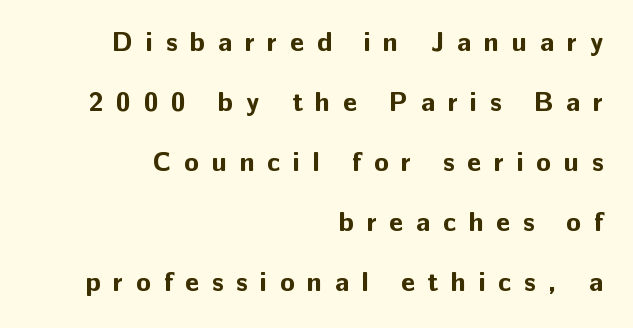
{"italic": "no", "bold": "yes", "underline": "no", "align": "right", "line_spacing": "loose", "line_spacing_ratio": 2.22, "letter_spacing": "wide", "letter_spacing_em": 0.47, "glyph_px": 27}
